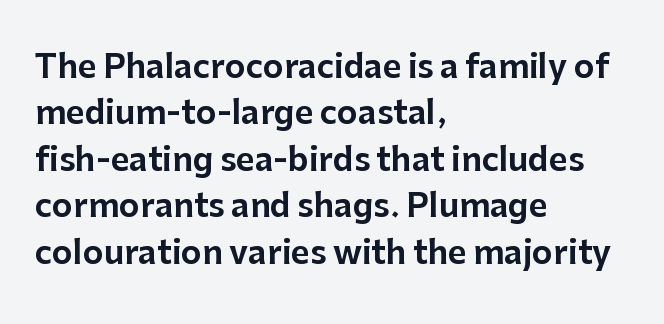
The image shows 32 px sans-serif type, upright; set left-aligned, normal line spacing (1.45x), normal letter spacing, not underlined; low stroke contrast and a medium x-height.
